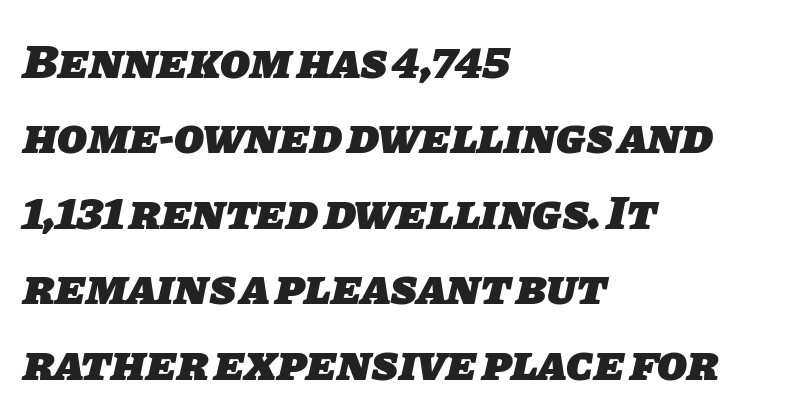
The image shows 49 px heavy type; set left-aligned, normal line spacing (1.54x), normal letter spacing, not underlined; low stroke contrast and a large x-height.
